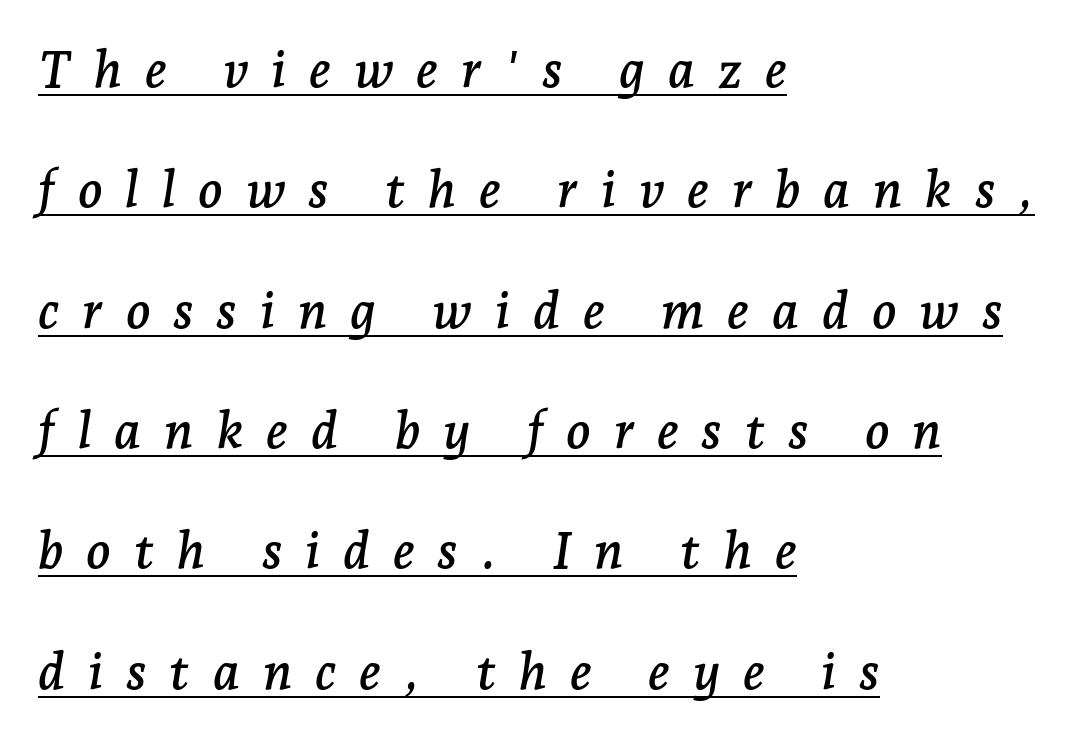
The image shows 51 px serif type, italic (leaning right); set left-aligned, loose line spacing (2.36x), unusually wide letter spacing (+0.45 em), underlined; low stroke contrast and a medium x-height.
